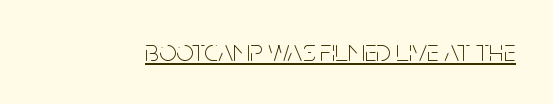
{"serif": "no", "italic": "no", "bold": "no", "weight": "thin", "width": "condensed", "stroke_contrast": "low", "x_height": "large", "monospaced": "no", "underline": "yes", "letter_spacing": "normal", "letter_spacing_em": 0.0, "glyph_px": 30}
